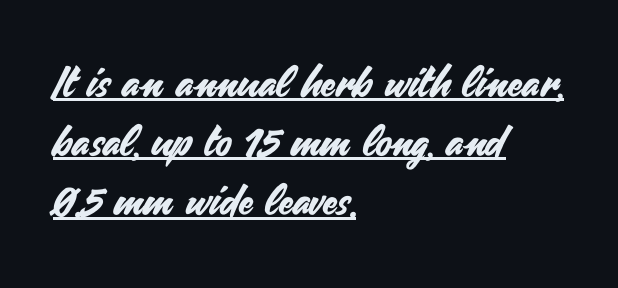
Q: Is the text italic (slanted)? A: Yes.
Q: Is the typeface a serif or a sans-serif typeface? A: Sans-serif.
Q: Is the text underlined? A: Yes.
Q: How is the paragraph aligned? A: Left-aligned.
Q: Is the spacing between letters normal or unusually wide? A: Normal.
Q: Is the spacing between lines tight, normal or loose? A: Normal.
Q: Width (condensed, normal, or wide)? A: Normal.
Q: Stroke contrast? A: Medium.
Q: x-height? A: Small.
Q: Monospaced? A: No.
